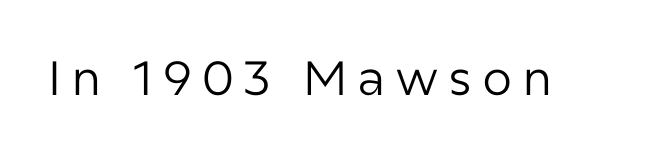
The image shows 48 px regular-weight sans-serif type, upright; set unusually wide letter spacing (+0.21 em), not underlined; low stroke contrast and a medium x-height.
